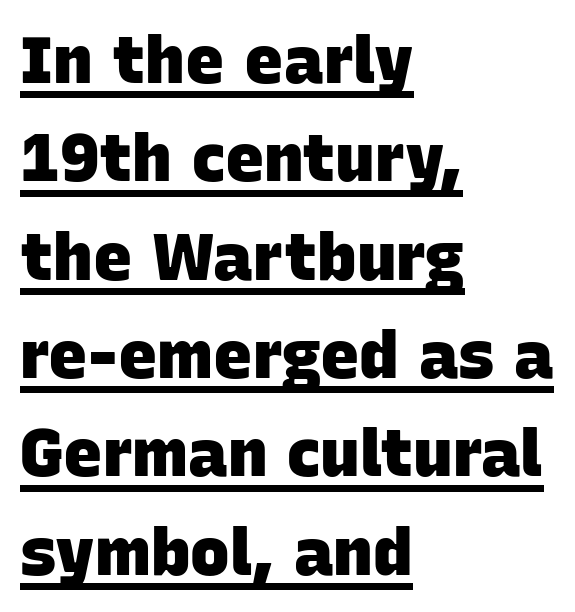
{"serif": "no", "bold": "yes", "weight": "heavy", "width": "normal", "stroke_contrast": "low", "x_height": "large", "monospaced": "no", "underline": "yes", "align": "left", "line_spacing": "normal", "line_spacing_ratio": 1.49, "letter_spacing": "normal", "letter_spacing_em": 0.0, "glyph_px": 66}
